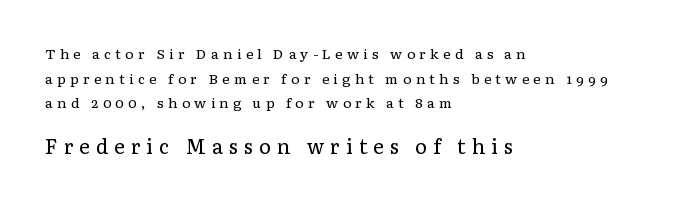
Q: Is the text bold? A: No.
Q: Is the text italic (slanted)? A: No, it is upright.
Q: Is the text underlined? A: No.
Q: How is the paragraph aligned? A: Left-aligned.
Q: Is the spacing between letters normal or unusually wide? A: Unusually wide.
Q: Which block of text is set in a larger size, the first (top) or the second (bottom)? A: The second (bottom) one.
